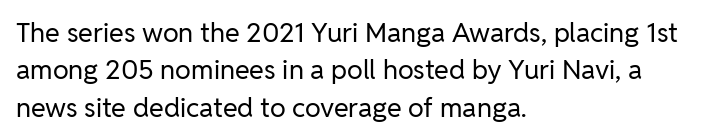
{"italic": "no", "bold": "no", "underline": "no", "align": "left", "line_spacing": "normal", "line_spacing_ratio": 1.38, "letter_spacing": "normal", "letter_spacing_em": 0.0, "glyph_px": 27}
